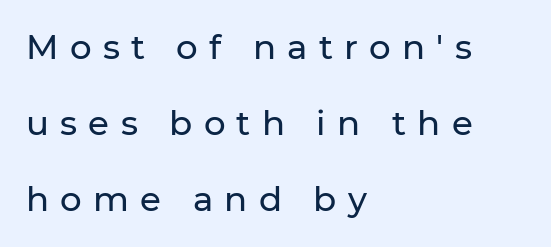
{"serif": "no", "italic": "no", "width": "normal", "stroke_contrast": "low", "x_height": "medium", "monospaced": "no", "underline": "no", "align": "left", "line_spacing": "loose", "line_spacing_ratio": 2.24, "letter_spacing": "wide", "letter_spacing_em": 0.33, "glyph_px": 34}
